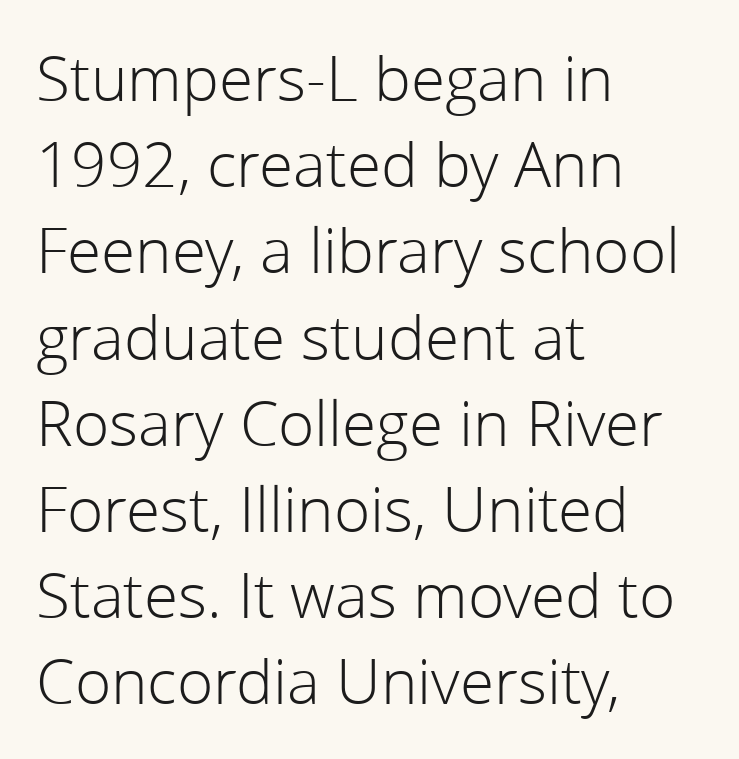
{"serif": "no", "italic": "no", "bold": "no", "weight": "light", "width": "normal", "stroke_contrast": "low", "x_height": "medium", "monospaced": "no", "underline": "no", "align": "left", "line_spacing": "normal", "line_spacing_ratio": 1.39, "letter_spacing": "normal", "letter_spacing_em": 0.0, "glyph_px": 62}
